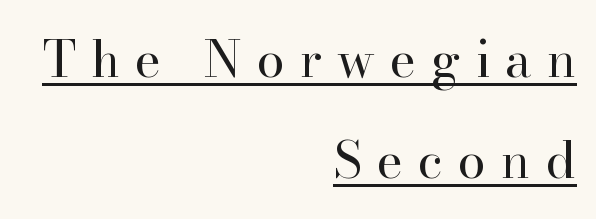
Q: Is the text bold? A: No.
Q: Is the text italic (slanted)? A: No, it is upright.
Q: Is the typeface a serif or a sans-serif typeface? A: Serif.
Q: Is the text underlined? A: Yes.
Q: How is the paragraph aligned? A: Right-aligned.
Q: Is the spacing between letters normal or unusually wide? A: Unusually wide.
Q: Is the spacing between lines tight, normal or loose? A: Loose.
Q: Width (condensed, normal, or wide)? A: Normal.
Q: Stroke contrast? A: High.
Q: x-height? A: Small.
Q: Monospaced? A: No.
